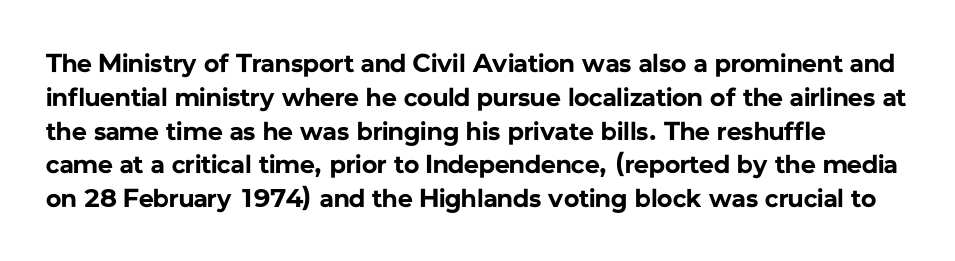
The image shows 26 px bold type, upright; set normal line spacing (1.3x), normal letter spacing, not underlined.
